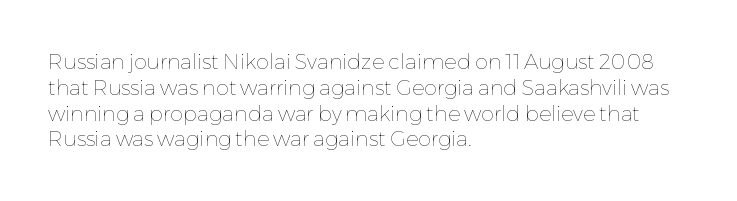
{"italic": "no", "bold": "no", "underline": "no", "align": "left", "line_spacing_ratio": 1.23, "letter_spacing": "normal", "letter_spacing_em": 0.0, "glyph_px": 21}
